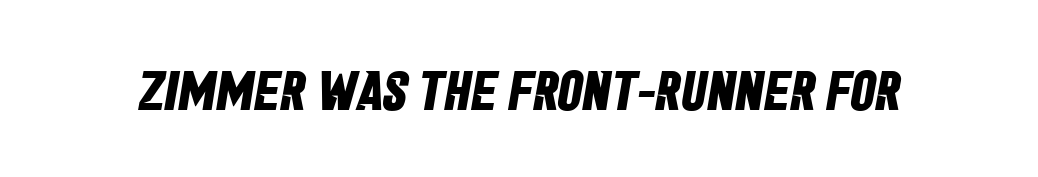
The image shows 56 px bold, condensed sans-serif type; set normal letter spacing, not underlined; low stroke contrast and a large x-height.
